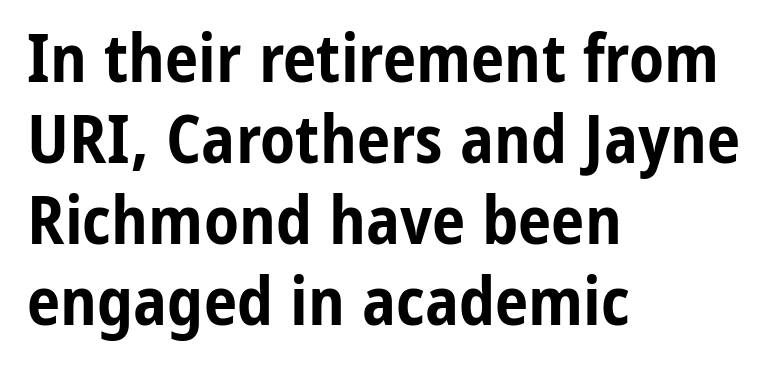
Q: Is the text bold? A: Yes.
Q: Is the text italic (slanted)? A: No, it is upright.
Q: Is the typeface a serif or a sans-serif typeface? A: Sans-serif.
Q: Is the text underlined? A: No.
Q: How is the paragraph aligned? A: Left-aligned.
Q: Is the spacing between letters normal or unusually wide? A: Normal.
Q: Width (condensed, normal, or wide)? A: Condensed.
Q: Stroke contrast? A: Low.
Q: x-height? A: Medium.
Q: Monospaced? A: No.
